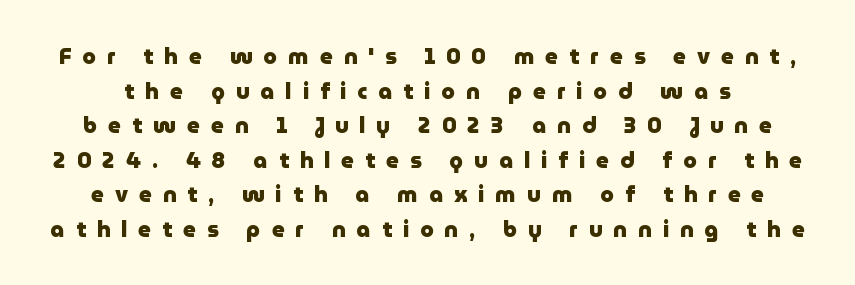
{"italic": "no", "bold": "yes", "underline": "no", "line_spacing": "normal", "line_spacing_ratio": 1.57, "letter_spacing": "wide", "letter_spacing_em": 0.5, "glyph_px": 22}
